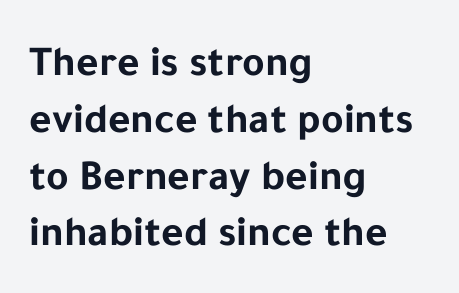
These lines are rendered in a variable-pitch font. Style check: upright. This sample uses a sans-serif face. Notice how the passage keeps a crisp vertical edge on the left only.
